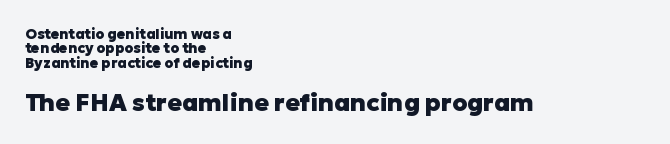
Q: Is the text bold? A: Yes.
Q: Is the text italic (slanted)? A: No, it is upright.
Q: Is the text underlined? A: No.
Q: How is the paragraph aligned? A: Left-aligned.
Q: Is the spacing between letters normal or unusually wide? A: Normal.
Q: Is the spacing between lines tight, normal or loose? A: Tight.
Q: Which block of text is set in a larger size, the first (top) or the second (bottom)? A: The second (bottom) one.
